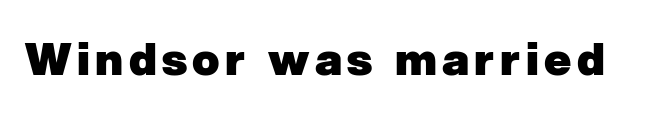
The image shows 45 px heavy sans-serif type; set not underlined; low stroke contrast and a medium x-height.
